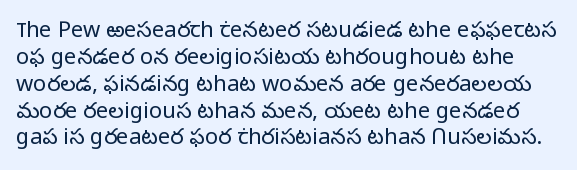
{"italic": "no", "bold": "no", "underline": "no", "line_spacing_ratio": 1.22, "letter_spacing": "normal", "letter_spacing_em": 0.0, "glyph_px": 22}
